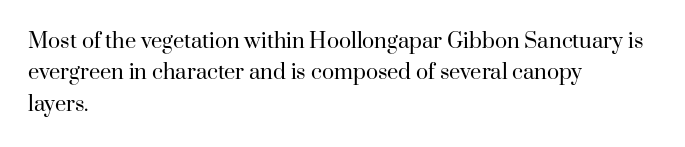
Line spacing here is normal. A typesetter would mark this as roman, not italic. The specimen omits any rule beneath the text block's lines. The rag falls on the right side of this text block. The characters are drawn with everyday or finer stroke widths.
